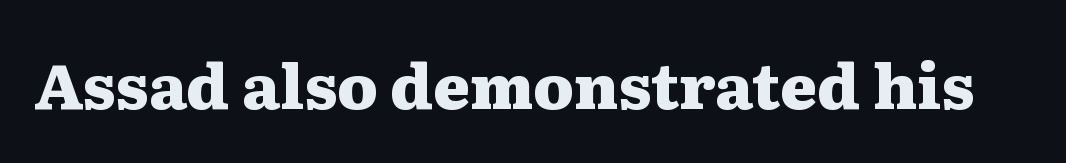
Q: Is the text bold? A: Yes.
Q: Is the text italic (slanted)? A: No, it is upright.
Q: Is the typeface a serif or a sans-serif typeface? A: Serif.
Q: Is the text underlined? A: No.
Q: Is the spacing between letters normal or unusually wide? A: Normal.
Q: Width (condensed, normal, or wide)? A: Wide.
Q: Stroke contrast? A: Medium.
Q: x-height? A: Medium.
Q: Monospaced? A: No.
